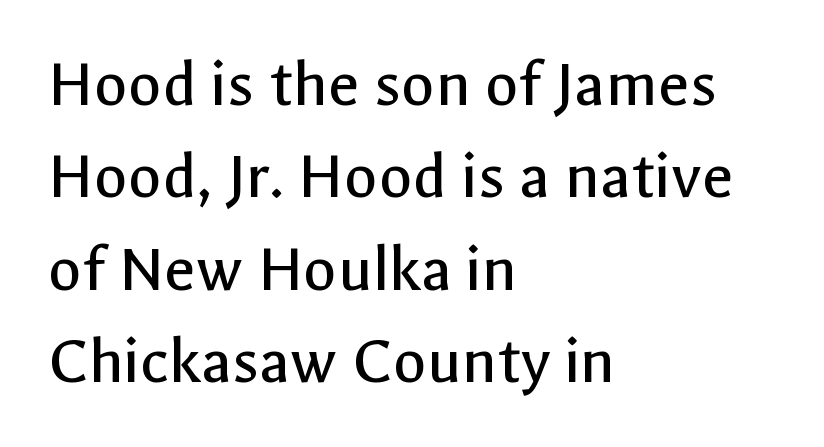
{"serif": "no", "italic": "no", "bold": "no", "weight": "regular", "width": "normal", "x_height": "medium", "monospaced": "no", "underline": "no", "align": "left", "line_spacing": "normal", "line_spacing_ratio": 1.34, "letter_spacing": "normal", "letter_spacing_em": 0.0, "glyph_px": 69}
